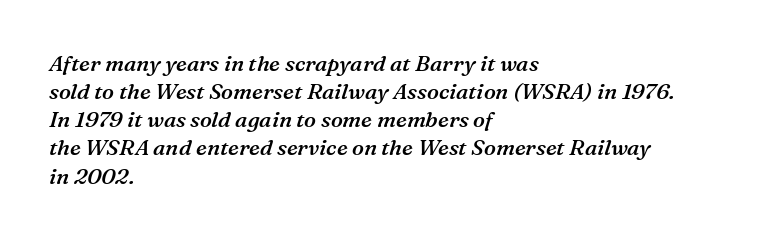
The image shows 22 px text type, italic (leaning right); set left-aligned, normal line spacing (1.28x), normal letter spacing, not underlined.
